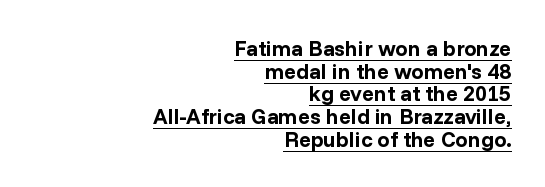
Q: Is the text bold? A: Yes.
Q: Is the text italic (slanted)? A: No, it is upright.
Q: Is the text underlined? A: Yes.
Q: How is the paragraph aligned? A: Right-aligned.
Q: Is the spacing between letters normal or unusually wide? A: Normal.
Q: Is the spacing between lines tight, normal or loose? A: Tight.
